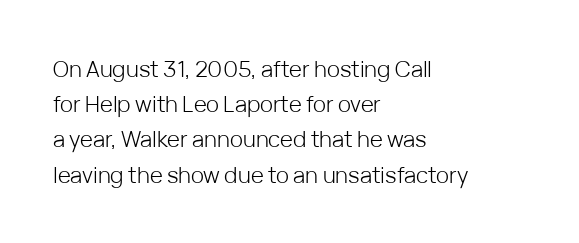
Q: Is the text bold? A: No.
Q: Is the text italic (slanted)? A: No, it is upright.
Q: Is the text underlined? A: No.
Q: How is the paragraph aligned? A: Left-aligned.
Q: Is the spacing between letters normal or unusually wide? A: Normal.
Q: Is the spacing between lines tight, normal or loose? A: Normal.
